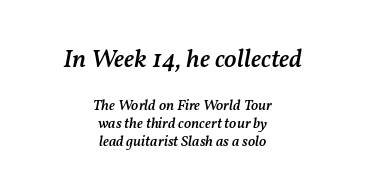
{"italic": "yes", "lean": "right", "slant_degrees": 11, "bold": "semi", "underline": "no", "align": "center", "line_spacing_ratio": 1.22, "letter_spacing": "normal", "letter_spacing_em": 0.0, "larger_block": "first", "size_ratio": 1.73, "glyph_px": 26}
